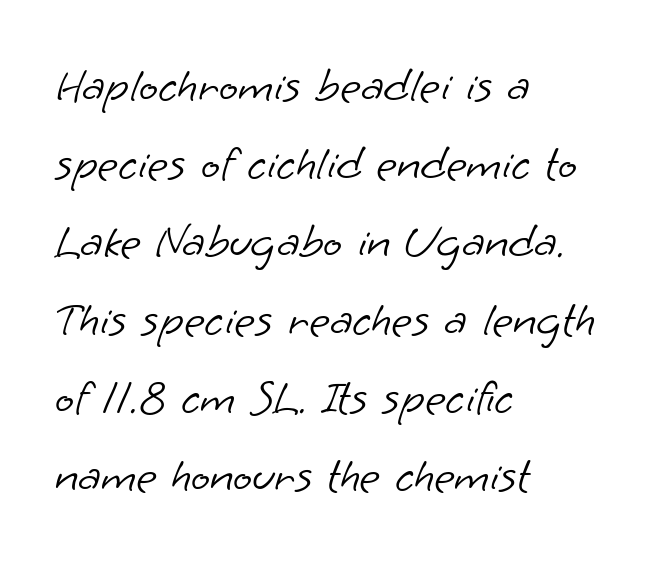
Q: Is the text bold? A: No.
Q: Is the typeface a serif or a sans-serif typeface? A: Sans-serif.
Q: Is the text underlined? A: No.
Q: How is the paragraph aligned? A: Left-aligned.
Q: Is the spacing between letters normal or unusually wide? A: Normal.
Q: Is the spacing between lines tight, normal or loose? A: Normal.
Q: Width (condensed, normal, or wide)? A: Normal.
Q: Stroke contrast? A: Low.
Q: x-height? A: Small.
Q: Monospaced? A: No.
